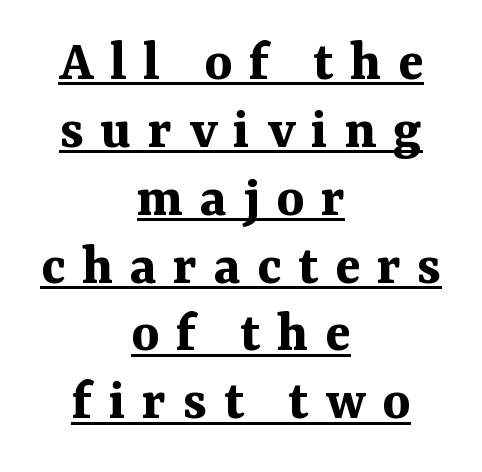
{"serif": "yes", "italic": "no", "bold": "yes", "weight": "bold", "width": "normal", "stroke_contrast": "medium", "x_height": "medium", "monospaced": "no", "underline": "yes", "align": "center", "line_spacing": "tight", "line_spacing_ratio": 1.15, "letter_spacing": "wide", "letter_spacing_em": 0.28, "glyph_px": 59}
